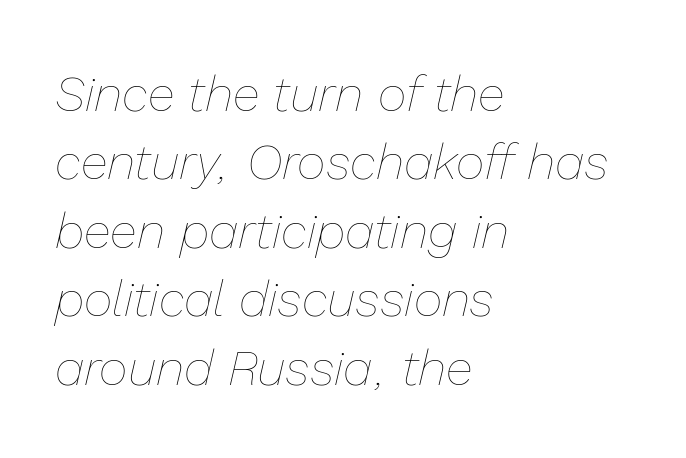
Observe the lean: these are italic letterforms. Each stroke keeps to a modest, everyday thickness or less. Tracking value appears to be zero — textbook default spacing. Proportional: the letters do not fall into vertical columns. Every row of glyphs begins at an identical x-position on the left. Clear beneath every line of the passage.
